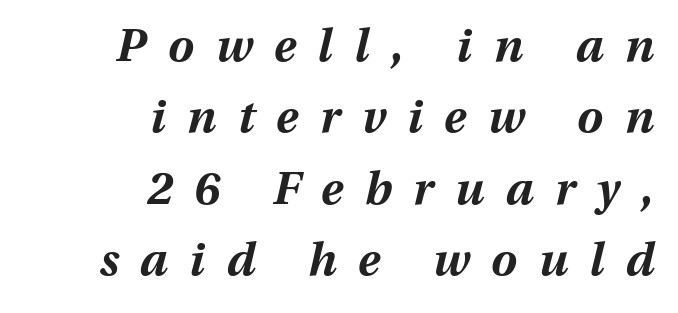
{"italic": "yes", "lean": "right", "slant_degrees": 13, "bold": "yes", "weight": "bold", "width": "normal", "stroke_contrast": "medium", "x_height": "medium", "monospaced": "no", "underline": "no", "align": "right", "line_spacing": "normal", "line_spacing_ratio": 1.55, "letter_spacing": "wide", "letter_spacing_em": 0.47, "glyph_px": 46}
